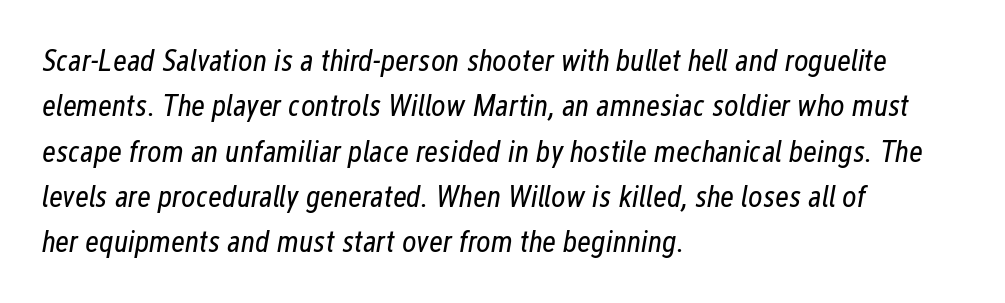
The image shows 31 px regular-weight, condensed type, italic (leaning right); set left-aligned, normal line spacing (1.46x), normal letter spacing, not underlined; low stroke contrast and a medium x-height.
